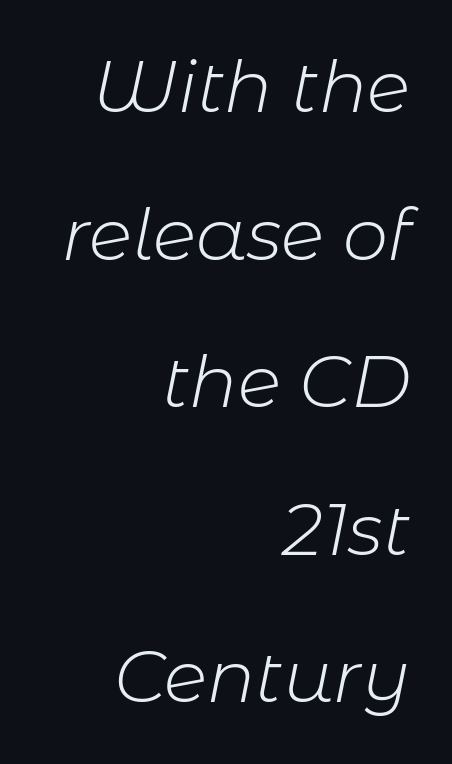
{"italic": "yes", "lean": "right", "slant_degrees": 11, "bold": "no", "weight": "light", "width": "normal", "stroke_contrast": "low", "x_height": "medium", "monospaced": "no", "underline": "no", "align": "right", "line_spacing": "loose", "line_spacing_ratio": 2.05, "letter_spacing": "normal", "letter_spacing_em": 0.0, "glyph_px": 72}
